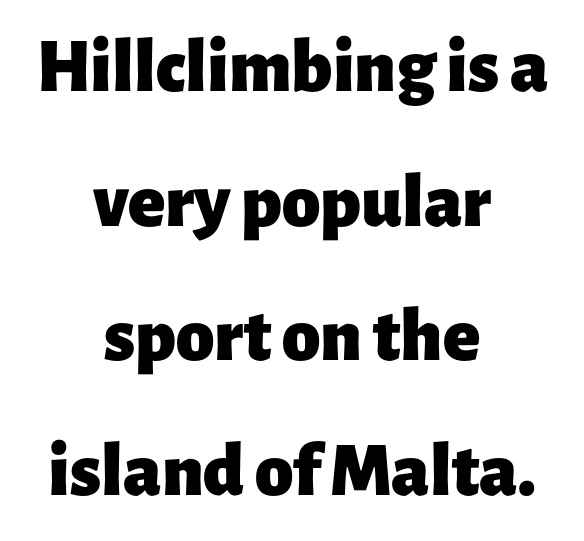
Q: Is the text bold? A: Yes.
Q: Is the text italic (slanted)? A: No, it is upright.
Q: Is the typeface a serif or a sans-serif typeface? A: Sans-serif.
Q: Is the text underlined? A: No.
Q: How is the paragraph aligned? A: Centered.
Q: Is the spacing between letters normal or unusually wide? A: Normal.
Q: Width (condensed, normal, or wide)? A: Normal.
Q: Stroke contrast? A: Low.
Q: x-height? A: Medium.
Q: Monospaced? A: No.
